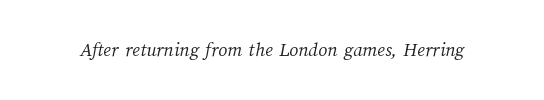
Think standard paragraph weight, or any step lighter than that. Spacing between characters is what you'd get straight out of the box. The space directly below the letters is spotless.
